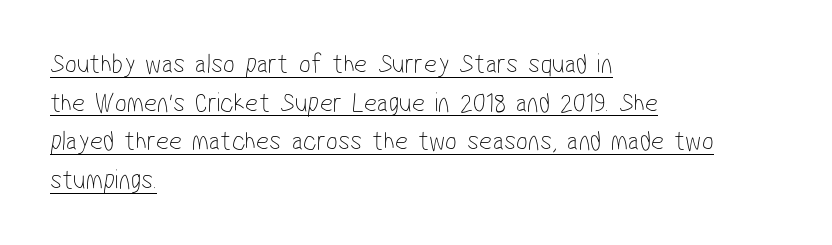
{"serif": "no", "bold": "no", "weight": "thin", "width": "condensed", "stroke_contrast": "low", "x_height": "medium", "monospaced": "no", "underline": "yes", "align": "left", "line_spacing": "normal", "line_spacing_ratio": 1.38, "letter_spacing": "normal", "letter_spacing_em": 0.0, "glyph_px": 28}
